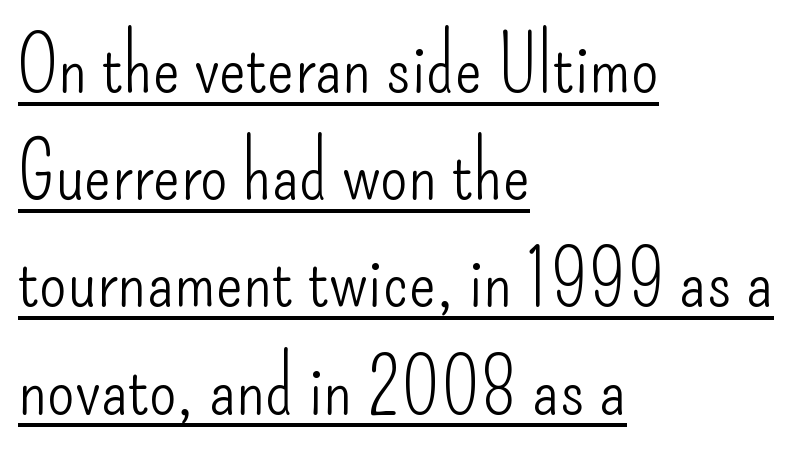
The image shows 80 px light, condensed sans-serif type, upright; set left-aligned, normal line spacing (1.34x), normal letter spacing, underlined; low stroke contrast and a small x-height.
